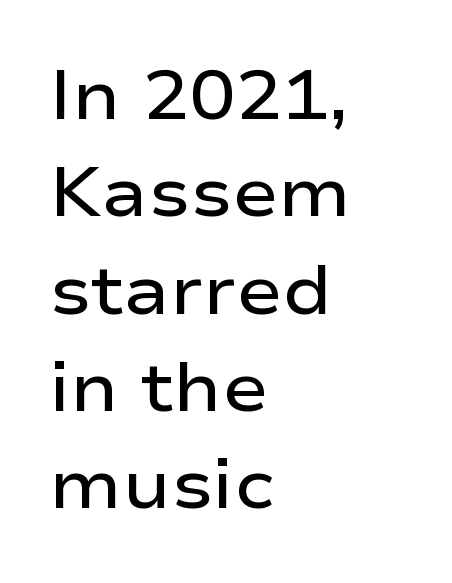
The image shows 69 px semibold, wide sans-serif type, upright; set left-aligned, normal line spacing (1.41x), normal letter spacing, not underlined; low stroke contrast and a medium x-height.
